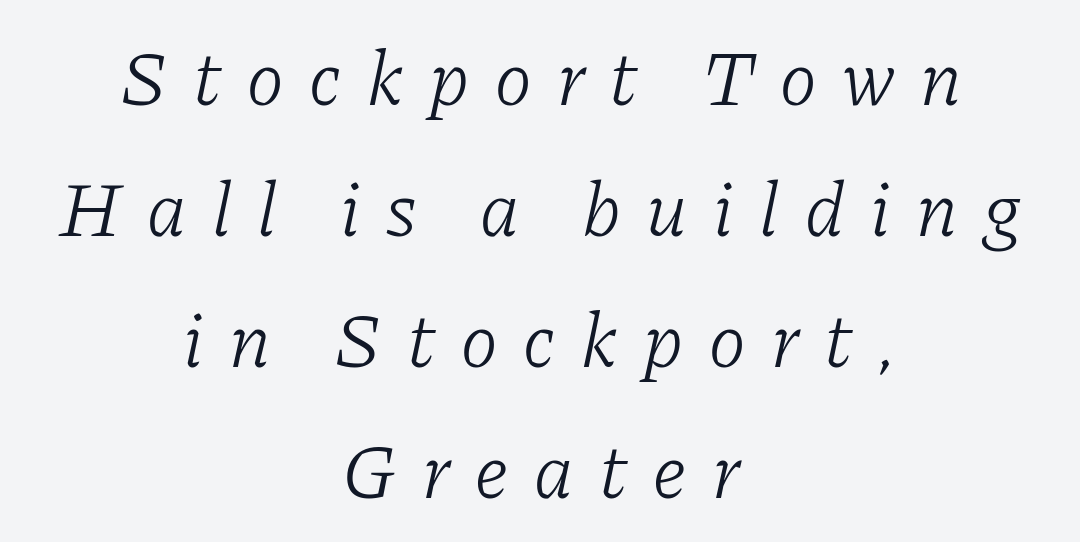
The image shows 78 px light serif type, italic (leaning right); set centered, normal line spacing (1.68x), unusually wide letter spacing (+0.33 em), not underlined; low stroke contrast and a medium x-height.
